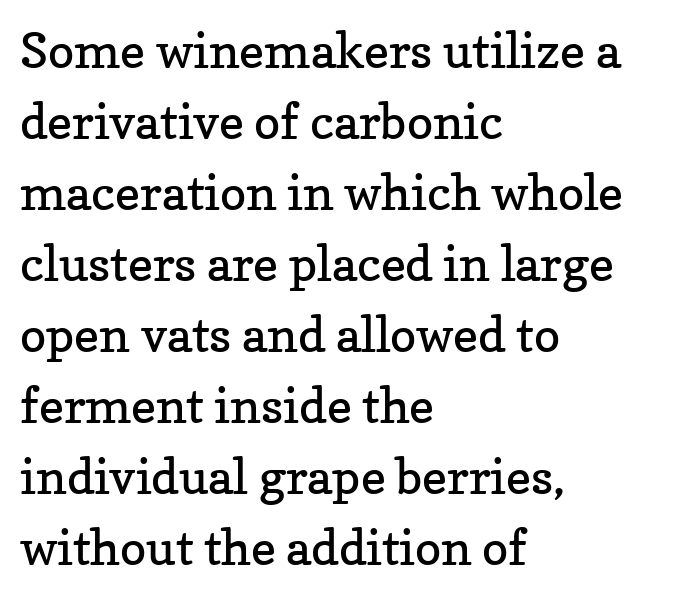
{"serif": "yes", "italic": "no", "bold": "no", "weight": "regular", "width": "normal", "stroke_contrast": "low", "x_height": "medium", "monospaced": "no", "underline": "no", "align": "left", "line_spacing": "normal", "line_spacing_ratio": 1.45, "letter_spacing": "normal", "letter_spacing_em": 0.0, "glyph_px": 49}
